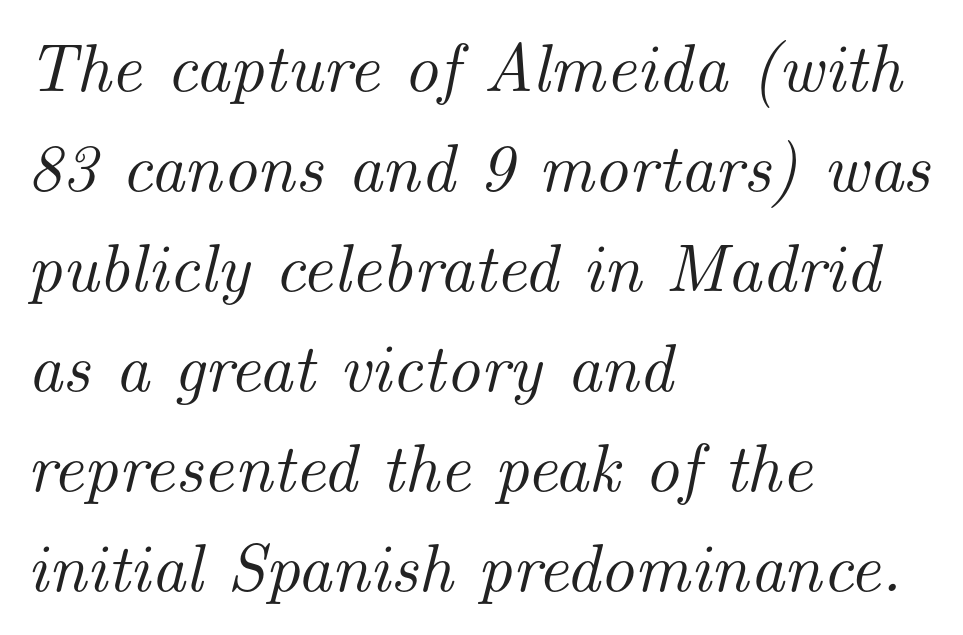
Q: Is the text italic (slanted)? A: Yes, it leans right by about 14 degrees.
Q: Is the typeface a serif or a sans-serif typeface? A: Serif.
Q: Is the text underlined? A: No.
Q: How is the paragraph aligned? A: Left-aligned.
Q: Is the spacing between letters normal or unusually wide? A: Normal.
Q: Is the spacing between lines tight, normal or loose? A: Normal.
Q: Width (condensed, normal, or wide)? A: Normal.
Q: Stroke contrast? A: Medium.
Q: x-height? A: Small.
Q: Monospaced? A: No.
